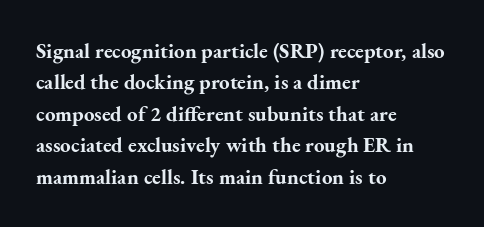
Q: Is the text bold? A: Yes.
Q: Is the text italic (slanted)? A: No, it is upright.
Q: Is the text underlined? A: No.
Q: How is the paragraph aligned? A: Left-aligned.
Q: Is the spacing between letters normal or unusually wide? A: Normal.
Q: Is the spacing between lines tight, normal or loose? A: Normal.
